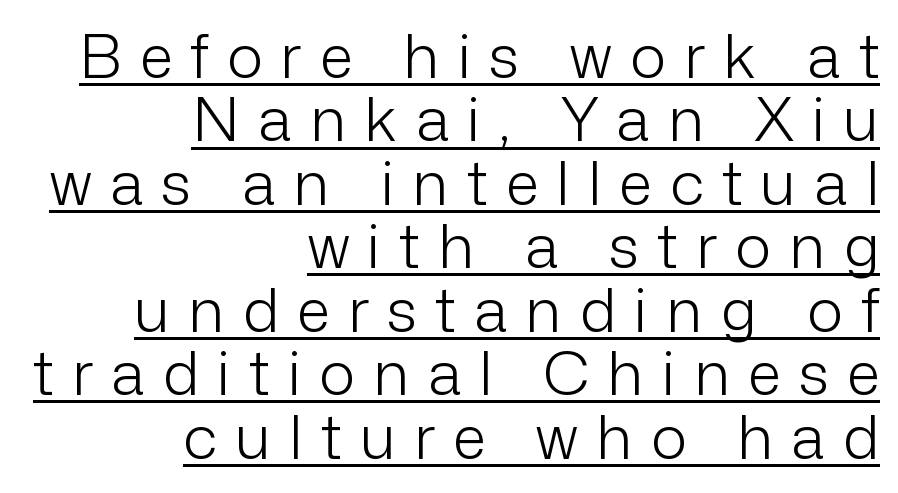
A typesetter would mark this as roman, not italic. The specimen includes a rule beneath the text block's lines. Font category for this specimen: sans-serif. Here the glyphs are tracked loosely, breaking word shapes into spaced letters.
